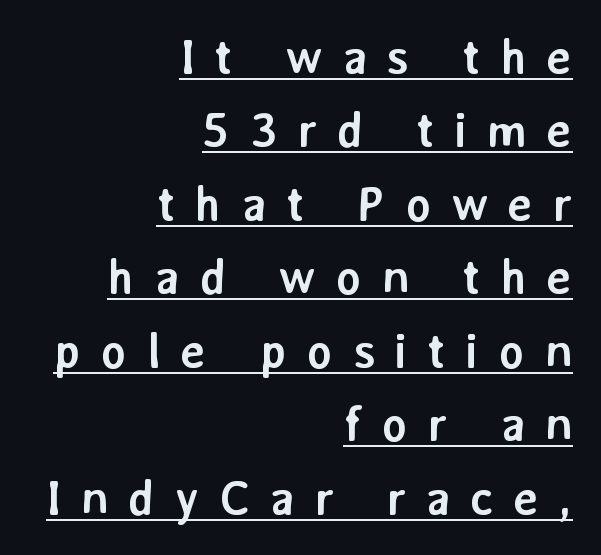
The image shows 49 px semibold sans-serif type, upright; set right-aligned, normal line spacing (1.5x), unusually wide letter spacing (+0.39 em), underlined; low stroke contrast and a medium x-height.
